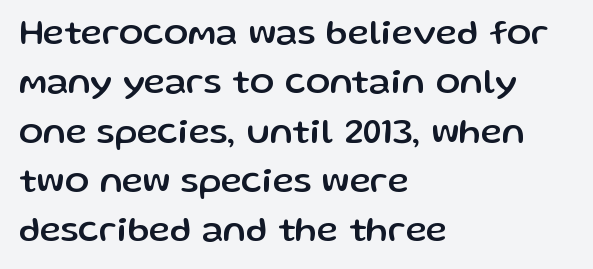
Observe the ordinary spacing: letters are neighbours, not strangers. Look at the bottom of the vertical strokes: they stop flat, with no serifs. You could not count columns in this text — the font is proportionally spaced. Interline gaps are of average width in this sample. Horizontally, the lines are justified to the leading edge only. The specimen reads as upright at a glance.
